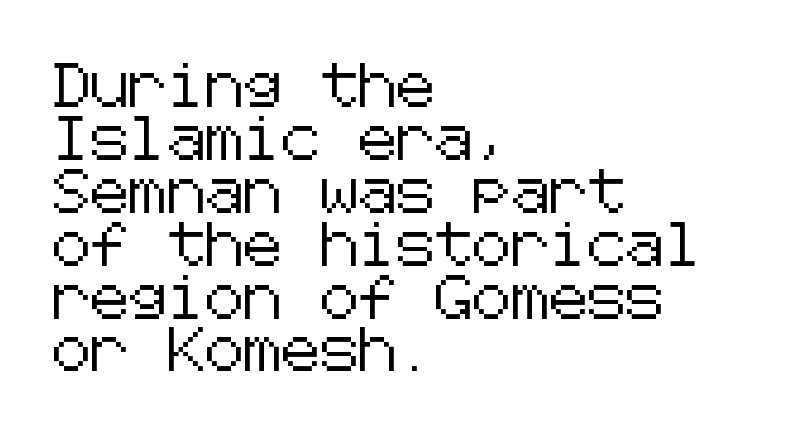
{"serif": "no", "italic": "no", "width": "normal", "stroke_contrast": "low", "x_height": "medium", "underline": "no", "align": "left", "line_spacing_ratio": 1.23, "letter_spacing": "normal", "letter_spacing_em": 0.0, "glyph_px": 43}
